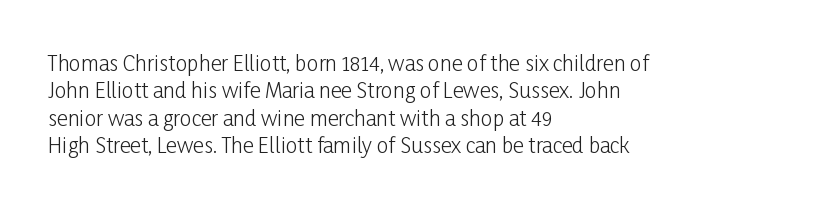
Reading down the block, your eye returns to a fixed left position each line. The weight tops out at a normal text grade. Interline gaps are of average width in this sample. The letters sit at their default tracking, neither squeezed nor spread.
